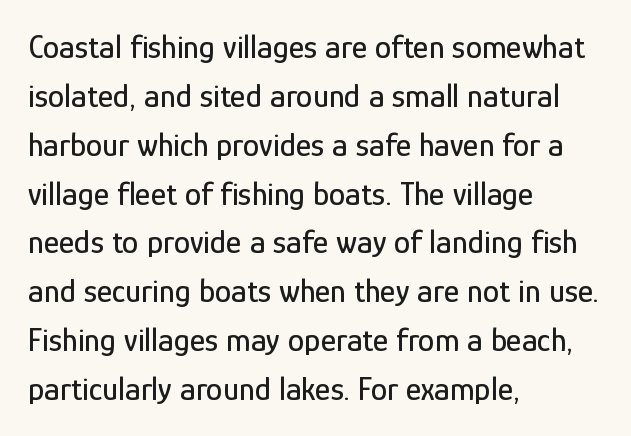
The image shows 33 px condensed sans-serif type, upright; set left-aligned, normal line spacing (1.48x), normal letter spacing, not underlined; low stroke contrast and a medium x-height.
